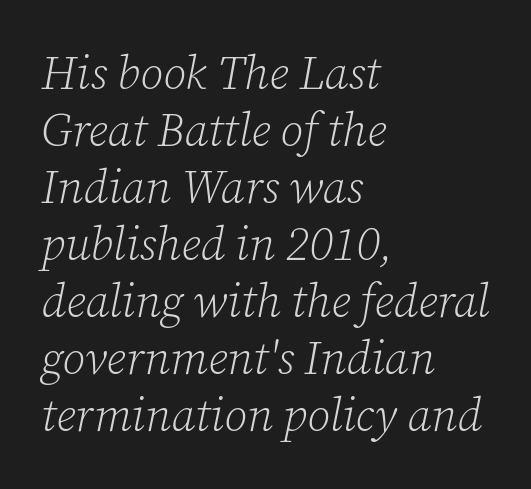
Q: Is the text bold? A: No.
Q: Is the text italic (slanted)? A: Yes, it leans right by about 12 degrees.
Q: Is the typeface a serif or a sans-serif typeface? A: Serif.
Q: Is the text underlined? A: No.
Q: How is the paragraph aligned? A: Left-aligned.
Q: Is the spacing between letters normal or unusually wide? A: Normal.
Q: Width (condensed, normal, or wide)? A: Normal.
Q: Stroke contrast? A: Low.
Q: x-height? A: Medium.
Q: Monospaced? A: No.
